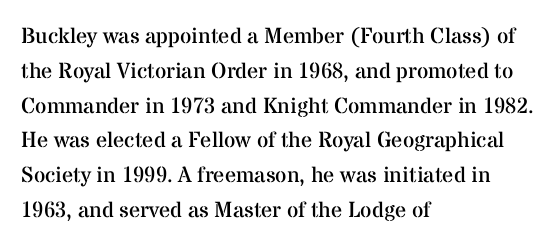
Q: Is the text bold? A: No.
Q: Is the text italic (slanted)? A: No, it is upright.
Q: Is the text underlined? A: No.
Q: How is the paragraph aligned? A: Left-aligned.
Q: Is the spacing between letters normal or unusually wide? A: Normal.
Q: Is the spacing between lines tight, normal or loose? A: Normal.
